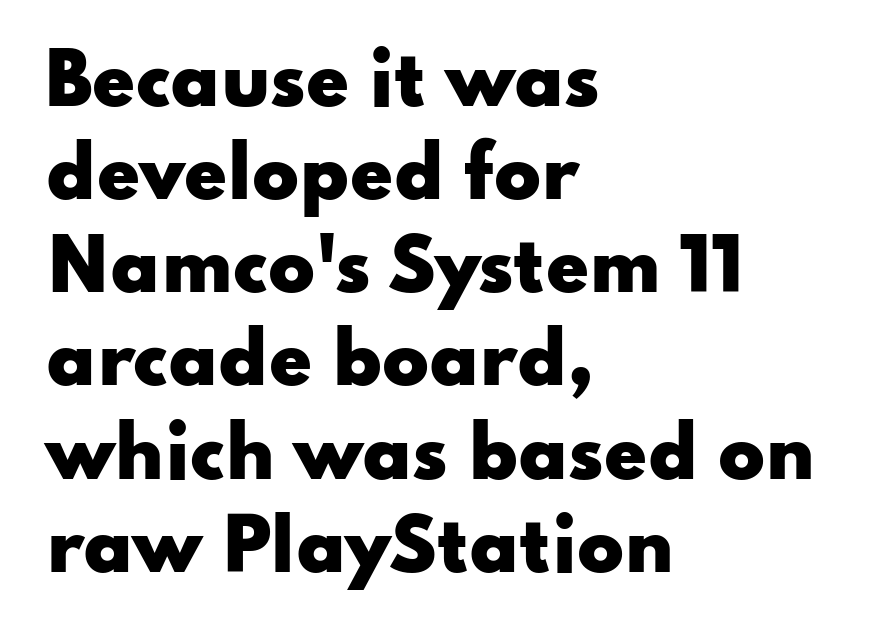
Rule under the text: the space is simply empty. The rendering keeps characters at their native spacing. Emphasis by weight is at full strength: bold. Letterform terminals end flat and unadorned throughout the passage. Is this a fixed-width face? No — the glyphs have proportional, varying widths. Style check: upright.
